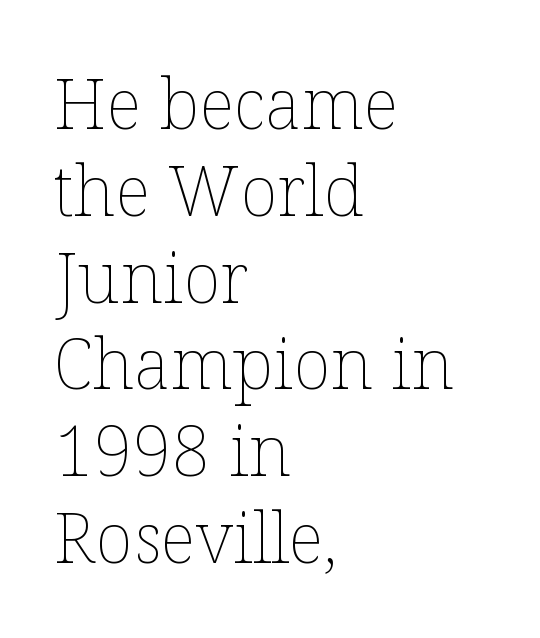
{"italic": "no", "bold": "no", "weight": "thin", "width": "normal", "stroke_contrast": "low", "x_height": "medium", "monospaced": "no", "underline": "no", "align": "left", "line_spacing_ratio": 1.24, "letter_spacing": "normal", "letter_spacing_em": 0.0, "glyph_px": 70}
